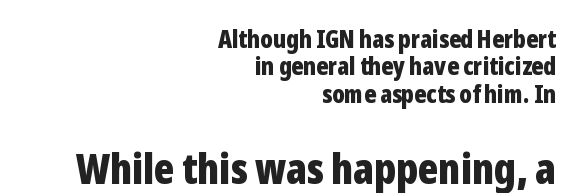
{"serif": "no", "italic": "no", "bold": "yes", "weight": "bold", "width": "condensed", "stroke_contrast": "low", "x_height": "medium", "monospaced": "no", "underline": "no", "align": "right", "line_spacing": "tight", "line_spacing_ratio": 1.1, "letter_spacing": "normal", "letter_spacing_em": 0.0, "larger_block": "second", "size_ratio": 1.72, "glyph_px": 43}
